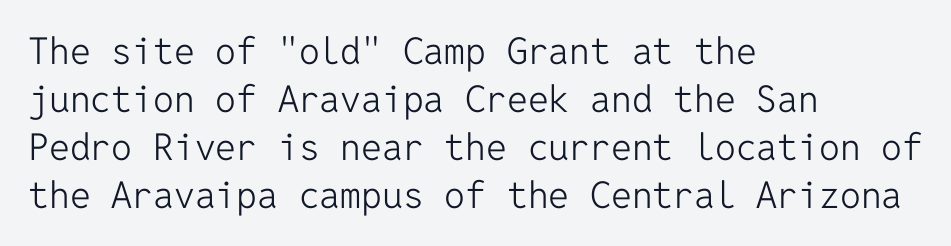
The image shows 37 px light sans-serif type, upright, monospaced; set left-aligned, normal line spacing (1.3x), normal letter spacing, not underlined; low stroke contrast and a medium x-height.
